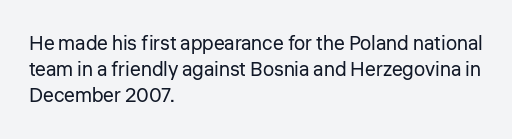
The image shows 20 px text type, upright; set left-aligned, normal line spacing (1.29x), normal letter spacing, not underlined.
